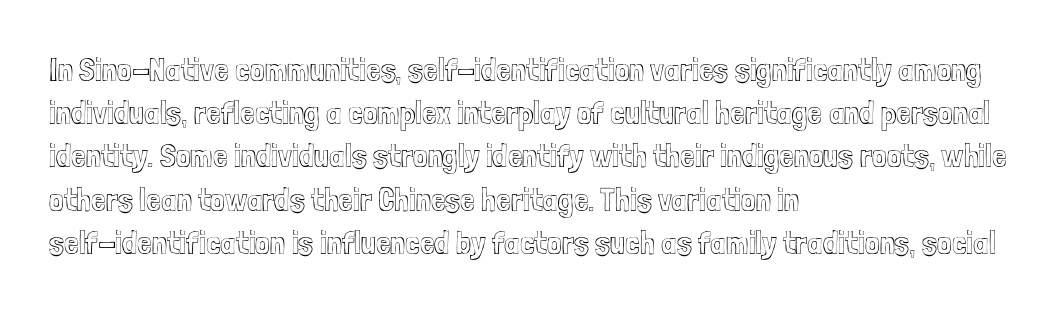
Looks like regular typesetting: each glyph gets only the width it needs. Line spacing here is normal. Teacher's note: observe the even left margin — that is flush-left alignment. No extra tracking has been applied to these lines.
